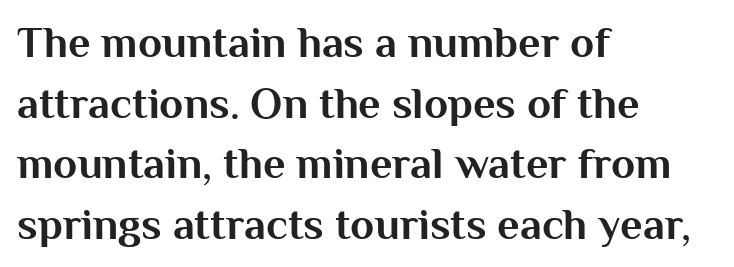
Q: Is the text bold? A: Yes.
Q: Is the text italic (slanted)? A: No, it is upright.
Q: Is the typeface a serif or a sans-serif typeface? A: Sans-serif.
Q: Is the text underlined? A: No.
Q: How is the paragraph aligned? A: Left-aligned.
Q: Is the spacing between letters normal or unusually wide? A: Normal.
Q: Is the spacing between lines tight, normal or loose? A: Normal.
Q: Width (condensed, normal, or wide)? A: Normal.
Q: Stroke contrast? A: Medium.
Q: x-height? A: Medium.
Q: Monospaced? A: No.
